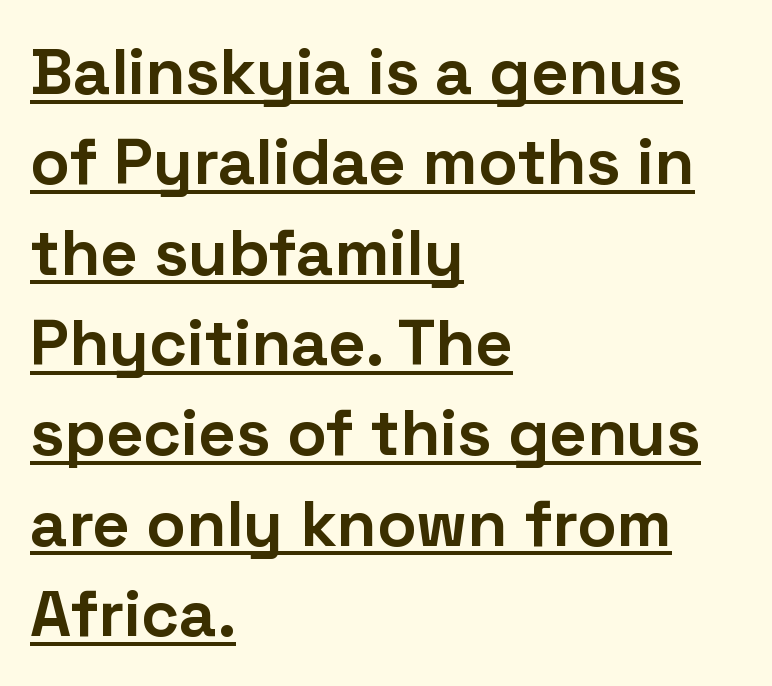
The image shows 65 px bold sans-serif type, upright; set left-aligned, normal line spacing (1.39x), normal letter spacing, underlined; low stroke contrast and a medium x-height.
